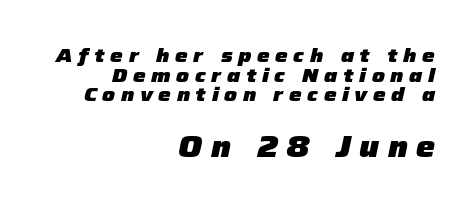
Emphasis-style slanted type is in use. Notice how descenders almost collide with the ascenders below — that's tight leading. Horizontally, the lines are justified to the trailing edge only. These lines carry a lot of weight — the face is fully bold. Think of a printed novel: that variable character pitch is what you see here. Substantial extra tracking has been applied to these lines.
